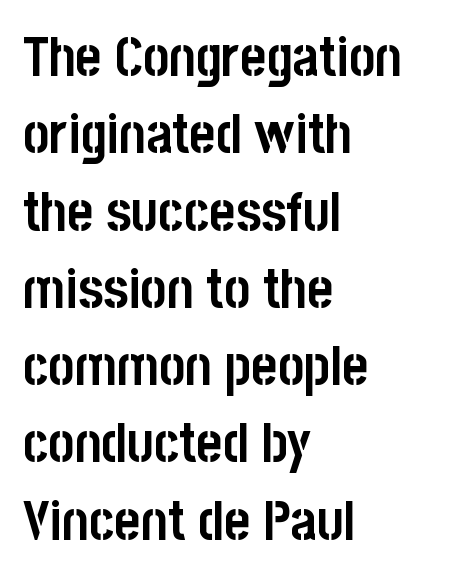
{"serif": "no", "italic": "no", "bold": "yes", "weight": "semibold", "width": "condensed", "stroke_contrast": "low", "x_height": "large", "monospaced": "no", "underline": "no", "align": "left", "line_spacing": "normal", "line_spacing_ratio": 1.38, "letter_spacing": "normal", "letter_spacing_em": 0.0, "glyph_px": 56}
